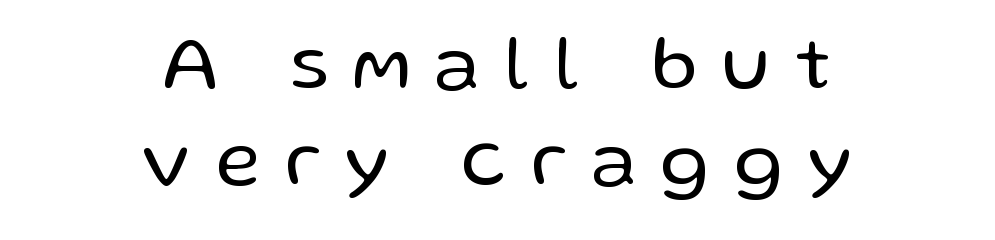
The image shows 77 px regular-weight sans-serif type, upright; set centered, normal line spacing (1.25x), unusually wide letter spacing (+0.33 em), not underlined; low stroke contrast and a medium x-height.
